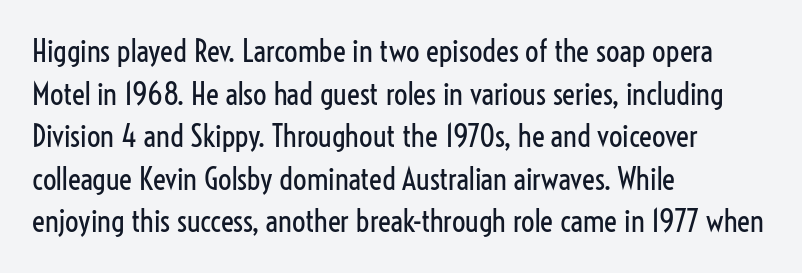
{"serif": "no", "italic": "no", "bold": "no", "weight": "regular", "width": "condensed", "stroke_contrast": "low", "x_height": "medium", "monospaced": "no", "underline": "no", "align": "left", "line_spacing": "normal", "line_spacing_ratio": 1.42, "letter_spacing": "normal", "letter_spacing_em": 0.0, "glyph_px": 30}
